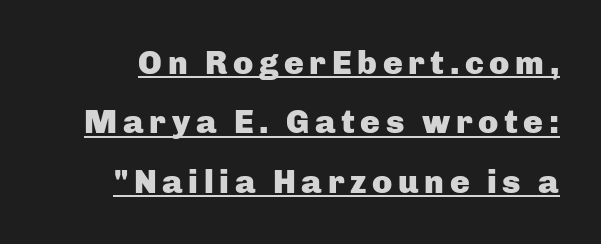
{"serif": "no", "italic": "no", "bold": "yes", "weight": "heavy", "width": "normal", "stroke_contrast": "low", "x_height": "medium", "monospaced": "no", "underline": "yes", "line_spacing_ratio": 1.8, "glyph_px": 33}
